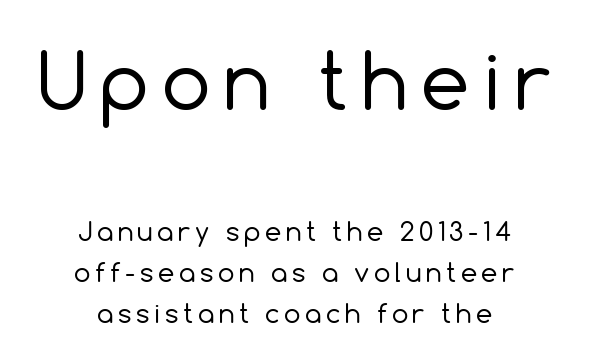
The image shows 77 px regular-weight sans-serif type, upright; set centered, normal line spacing (1.58x), not underlined; the first (top) block is 2.96x larger; a medium x-height.
